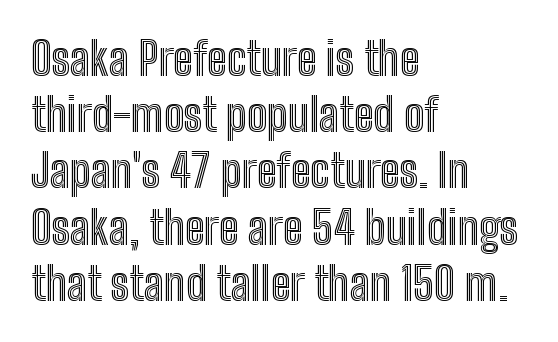
The image shows 45 px condensed type, upright; set left-aligned, normal line spacing (1.25x), normal letter spacing, not underlined; a medium x-height.
